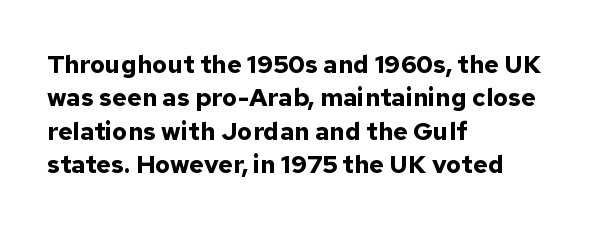
Q: Is the text bold? A: Yes.
Q: Is the text italic (slanted)? A: No, it is upright.
Q: Is the text underlined? A: No.
Q: How is the paragraph aligned? A: Left-aligned.
Q: Is the spacing between letters normal or unusually wide? A: Normal.
Q: Is the spacing between lines tight, normal or loose? A: Normal.
